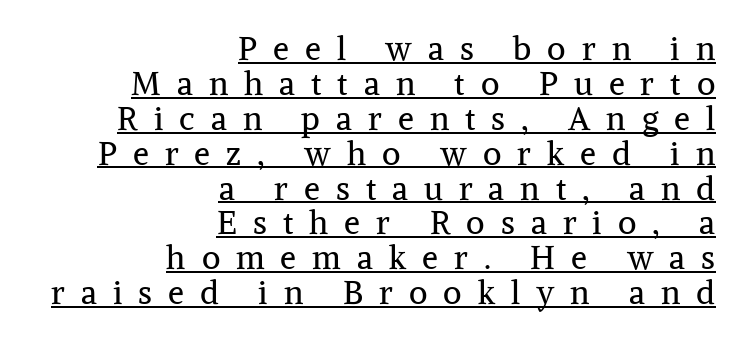
{"serif": "yes", "italic": "no", "bold": "no", "weight": "regular", "width": "normal", "stroke_contrast": "medium", "x_height": "medium", "monospaced": "no", "underline": "yes", "align": "right", "line_spacing": "tight", "line_spacing_ratio": 1.09, "letter_spacing": "wide", "letter_spacing_em": 0.5, "glyph_px": 32}
